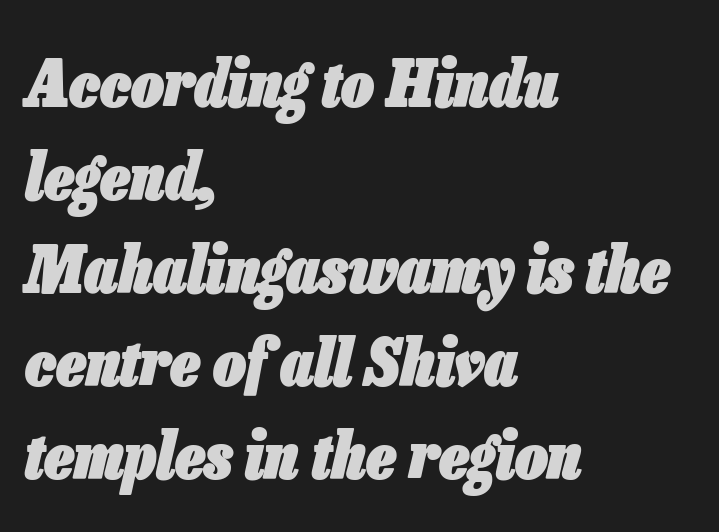
Tracking value appears to be zero — textbook default spacing. Emphasis-style slanted type is in use. The passage shown is typed in a proportional face where columns would drift. Layout note: lines flush left. Anything drawn beneath the words? Only blank space.
